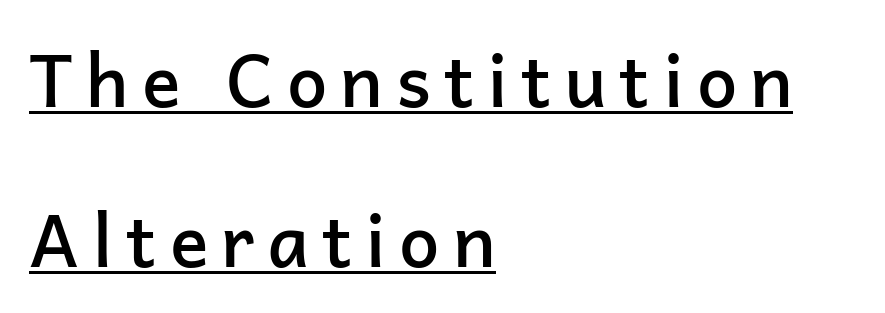
Q: Is the text bold? A: Semi-bold.
Q: Is the text italic (slanted)? A: No, it is upright.
Q: Is the typeface a serif or a sans-serif typeface? A: Sans-serif.
Q: Is the text underlined? A: Yes.
Q: How is the paragraph aligned? A: Left-aligned.
Q: Is the spacing between lines tight, normal or loose? A: Loose.
Q: Width (condensed, normal, or wide)? A: Normal.
Q: Stroke contrast? A: Low.
Q: x-height? A: Medium.
Q: Monospaced? A: No.
